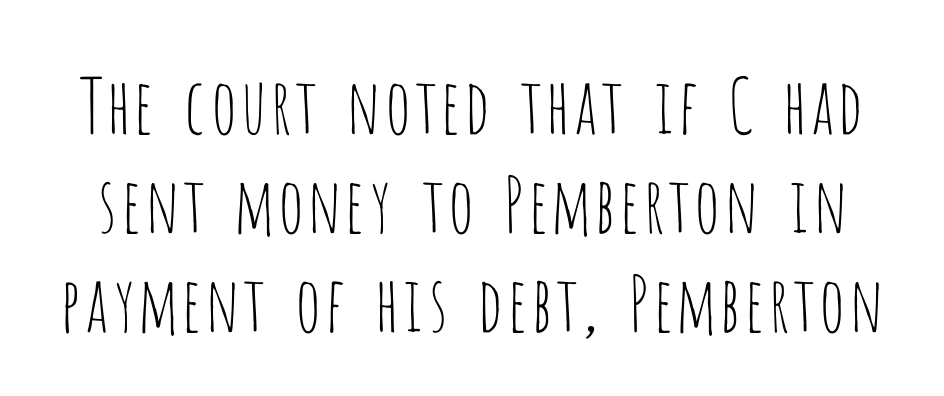
The image shows 76 px thin, condensed sans-serif type, upright; set normal line spacing (1.3x), normal letter spacing, not underlined; low stroke contrast and a large x-height.
